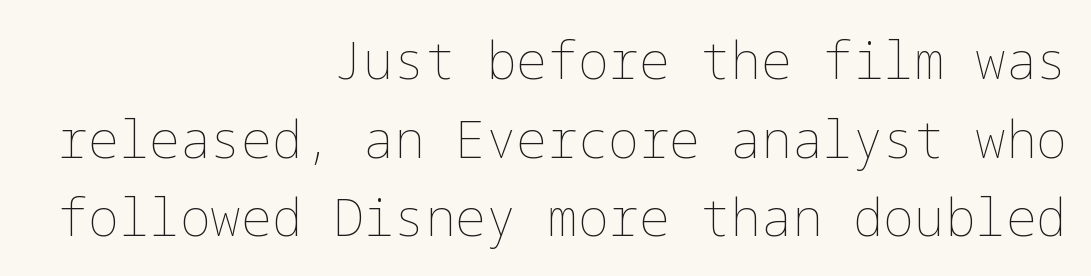
Quick note: not italic, upright. No letter is thick-stroked: the sample isn't bold. The passage shown has conventional tracking throughout. A typesetter would call this leading conventional body-copy spacing.
